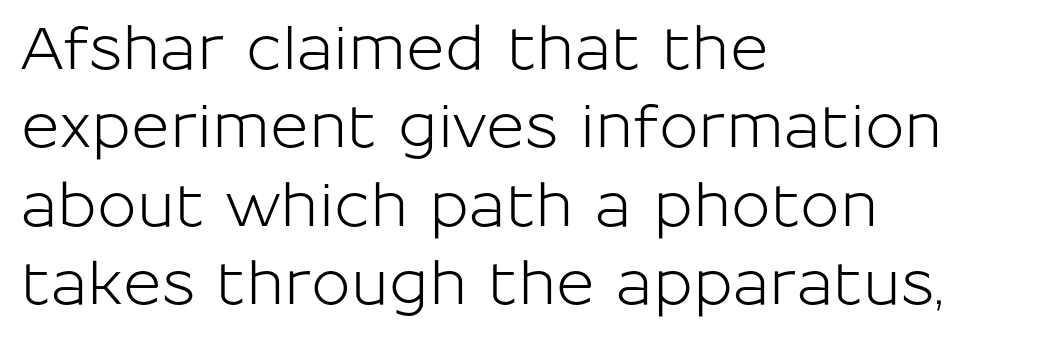
The image shows 59 px sans-serif type, upright; set left-aligned, normal line spacing (1.33x), normal letter spacing, not underlined; low stroke contrast and a medium x-height.
